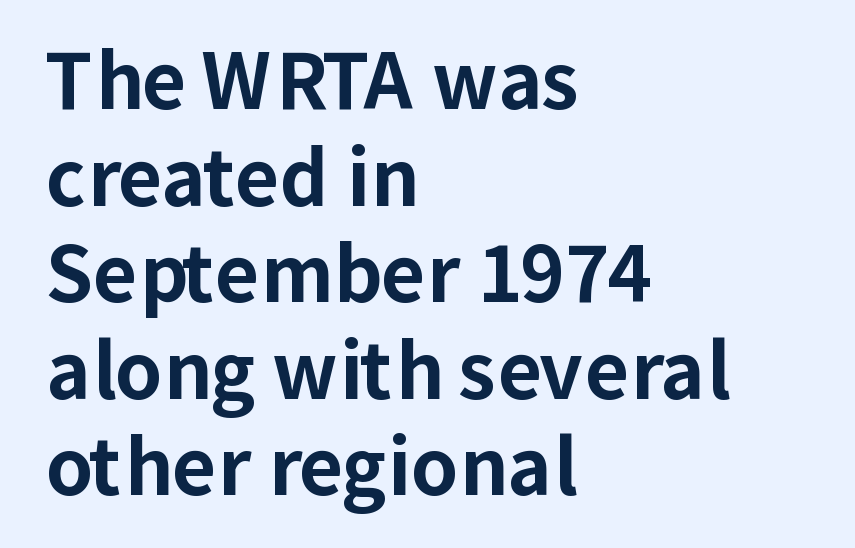
The type is set solid horizontally, with unmodified tracking. The typeface chosen for these lines omits serifs. Compared with an ordinary text face, these strokes are far heavier — a full bold. What's the leading like? Ordinary, nothing unusual.
